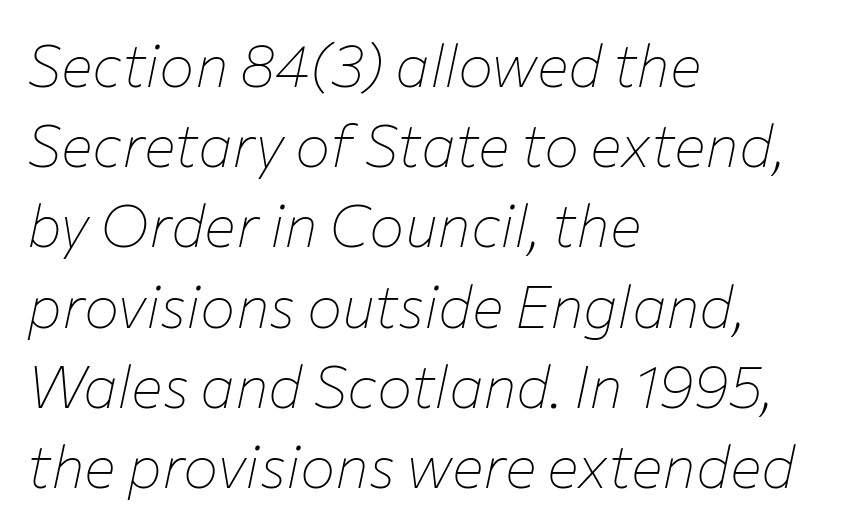
There's an unmistakable incline to the writing here. The face used here is proportionally spaced, like ordinary book or web type. The characters are drawn with everyday or finer stroke widths. Casual observation: everything's shoved over to the left. The block of text has a typical density, with ordinary space between rows.
